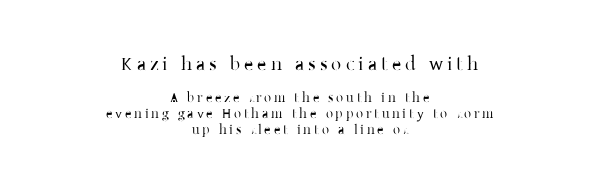
Q: Is the text italic (slanted)? A: No, it is upright.
Q: Is the text underlined? A: No.
Q: How is the paragraph aligned? A: Centered.
Q: Is the spacing between letters normal or unusually wide? A: Unusually wide.
Q: Is the spacing between lines tight, normal or loose? A: Tight.
Q: Which block of text is set in a larger size, the first (top) or the second (bottom)? A: The first (top) one.
